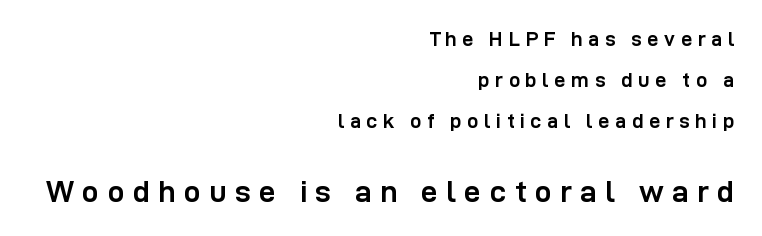
The image shows 30 px semibold sans-serif type, upright; set right-aligned, loose line spacing (2.05x), unusually wide letter spacing (+0.28 em), not underlined; the second (bottom) block is 1.5x larger; low stroke contrast and a medium x-height.
